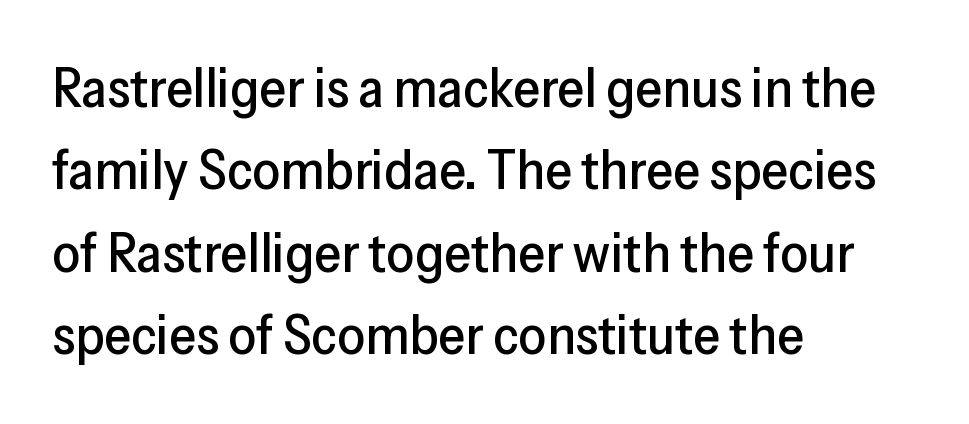
{"serif": "no", "italic": "no", "width": "normal", "stroke_contrast": "low", "x_height": "medium", "monospaced": "no", "underline": "no", "align": "left", "line_spacing": "normal", "line_spacing_ratio": 1.5, "letter_spacing": "normal", "letter_spacing_em": 0.0, "glyph_px": 55}
